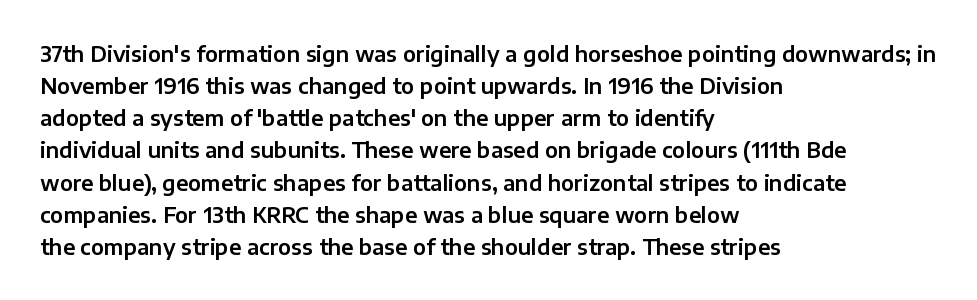
Layout note: lines flush left. The string is rendered with underlining switched off. The line texture is even and compact thanks to regular tracking. A roman cut, with each character standing at attention. The space between consecutive lines is moderate.
